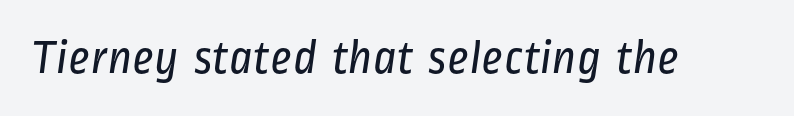
The image shows 49 px regular-weight, condensed sans-serif type; set normal letter spacing, not underlined; low stroke contrast and a medium x-height.
